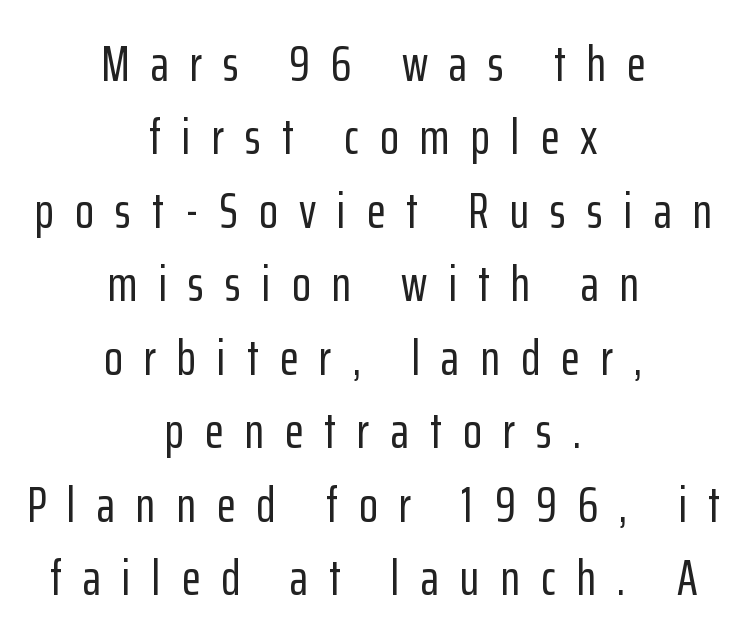
Q: Is the text italic (slanted)? A: No, it is upright.
Q: Is the typeface a serif or a sans-serif typeface? A: Sans-serif.
Q: Is the text underlined? A: No.
Q: How is the paragraph aligned? A: Centered.
Q: Is the spacing between letters normal or unusually wide? A: Unusually wide.
Q: Is the spacing between lines tight, normal or loose? A: Normal.
Q: Width (condensed, normal, or wide)? A: Condensed.
Q: Stroke contrast? A: Low.
Q: x-height? A: Medium.
Q: Monospaced? A: No.
